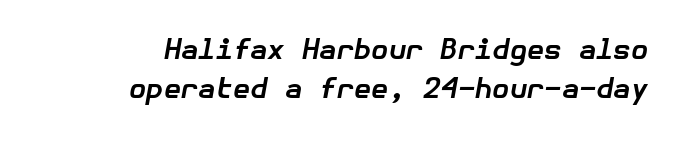
The image shows 28 px bold type, italic (leaning right); set right-aligned, normal line spacing (1.39x), normal letter spacing, not underlined; low stroke contrast and a medium x-height.
